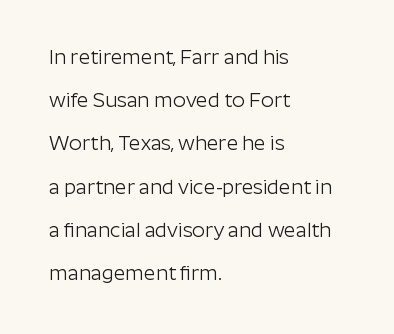
The specimen reads as upright at a glance. The baseline area is clear. The lines are spread far apart with generous leading. A quiet, ordinary-to-light weight characterises the typeface.
